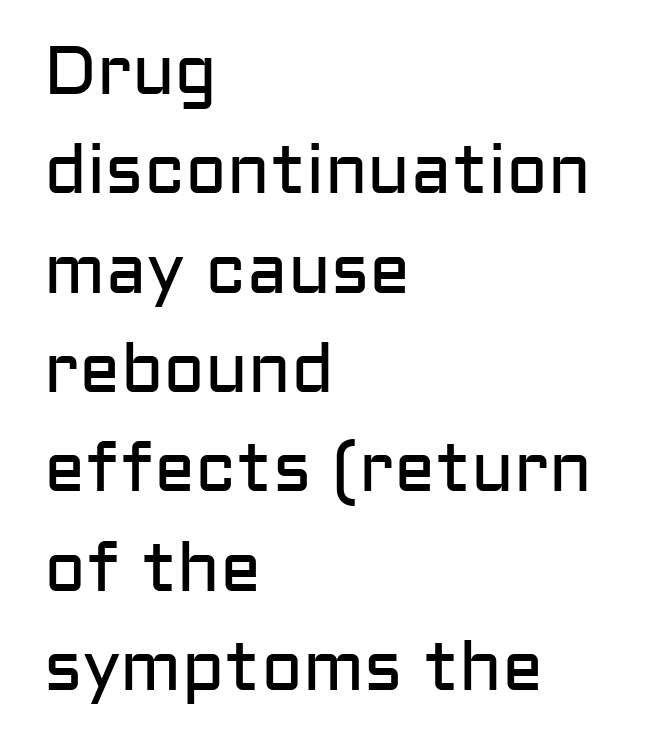
The zone under the glyphs is completely vacant. A quiet, ordinary-to-light weight characterises the typeface. The lines are quadded left. How are the letters spaced? Ordinarily, with no added tracking.
